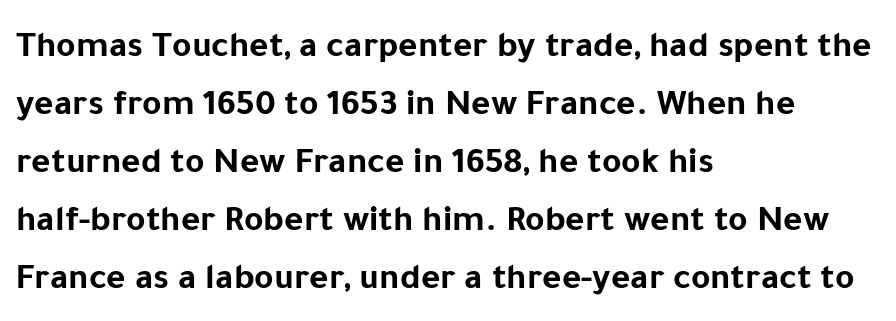
Q: Is the text bold? A: Yes.
Q: Is the text italic (slanted)? A: No, it is upright.
Q: Is the typeface a serif or a sans-serif typeface? A: Sans-serif.
Q: Is the text underlined? A: No.
Q: How is the paragraph aligned? A: Left-aligned.
Q: Is the spacing between letters normal or unusually wide? A: Normal.
Q: Is the spacing between lines tight, normal or loose? A: Normal.
Q: Width (condensed, normal, or wide)? A: Normal.
Q: Stroke contrast? A: Low.
Q: x-height? A: Medium.
Q: Monospaced? A: No.
